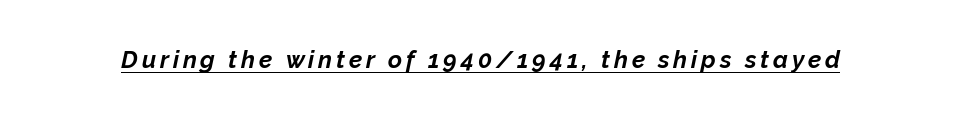
{"italic": "yes", "lean": "right", "slant_degrees": 12, "bold": "yes", "underline": "yes", "glyph_px": 24}
